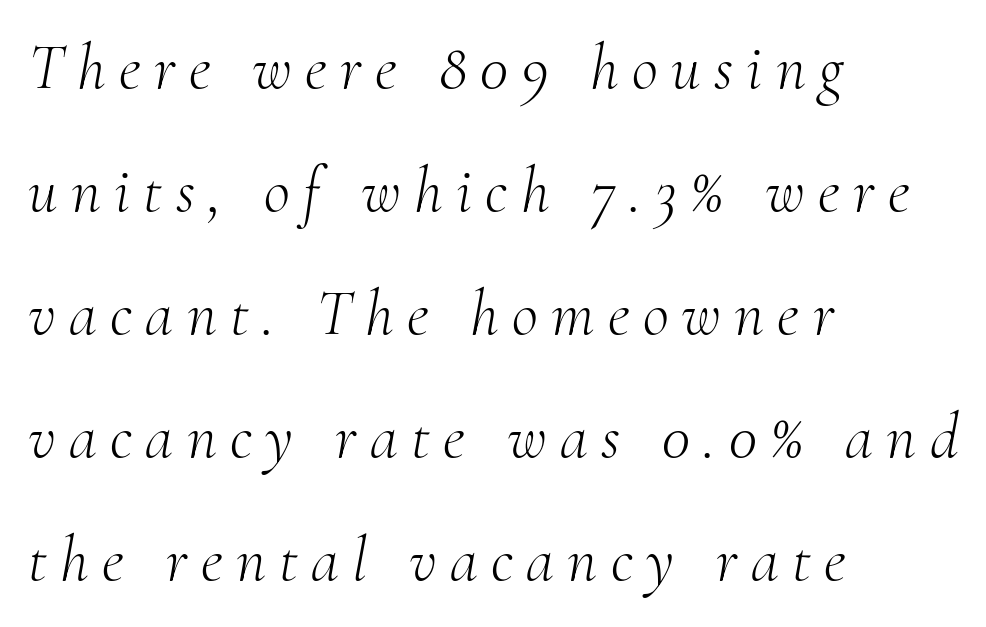
Q: Is the text bold? A: No.
Q: Is the text italic (slanted)? A: Yes, it leans right by about 10 degrees.
Q: Is the typeface a serif or a sans-serif typeface? A: Serif.
Q: Is the text underlined? A: No.
Q: How is the paragraph aligned? A: Left-aligned.
Q: Is the spacing between letters normal or unusually wide? A: Unusually wide.
Q: Is the spacing between lines tight, normal or loose? A: Loose.
Q: Width (condensed, normal, or wide)? A: Normal.
Q: Stroke contrast? A: Medium.
Q: x-height? A: Small.
Q: Monospaced? A: No.
